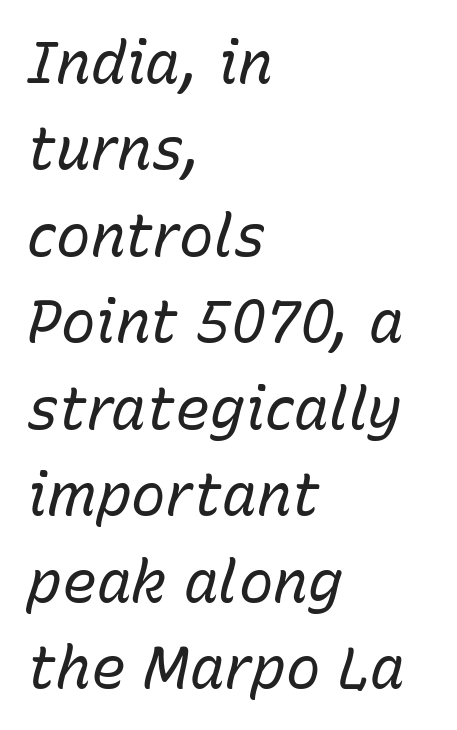
{"italic": "yes", "lean": "right", "slant_degrees": 15, "bold": "no", "weight": "regular", "width": "normal", "stroke_contrast": "low", "x_height": "medium", "monospaced": "no", "underline": "no", "align": "left", "line_spacing": "normal", "line_spacing_ratio": 1.49, "letter_spacing": "normal", "letter_spacing_em": 0.0, "glyph_px": 58}
